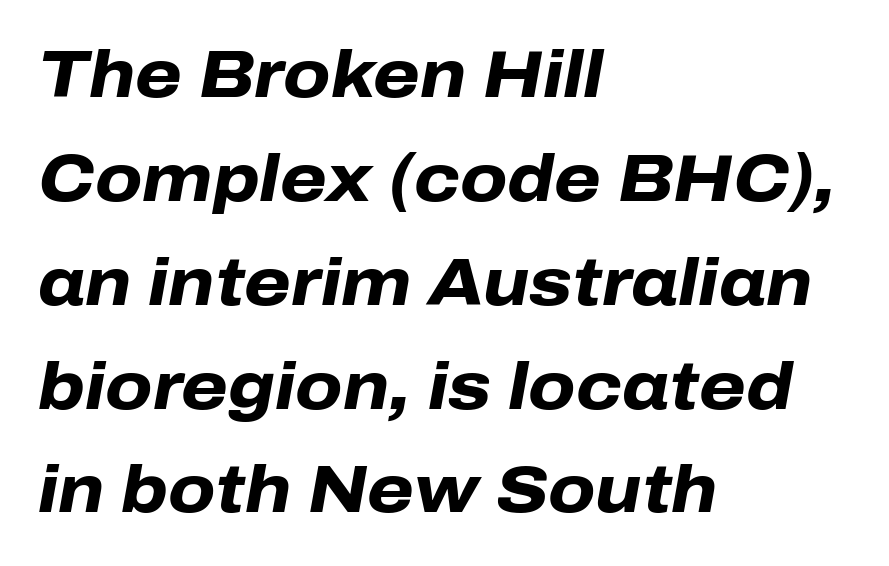
The image shows 67 px heavy type, italic (leaning right); set left-aligned, normal line spacing (1.55x), normal letter spacing, not underlined; low stroke contrast and a medium x-height.
